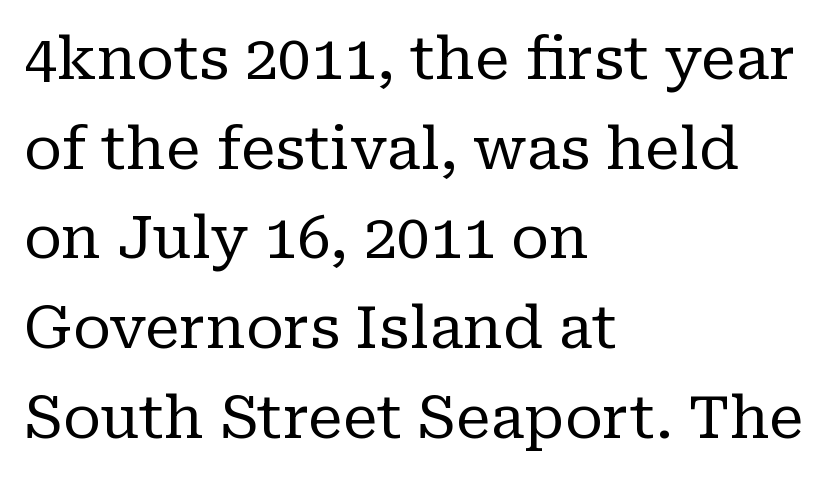
Posture: straight, roman, zero tilt. No word sits above an underline. If you measured baseline to baseline, you'd find a middling distance. This reads as an unemphasized weight, regular at the heaviest.
